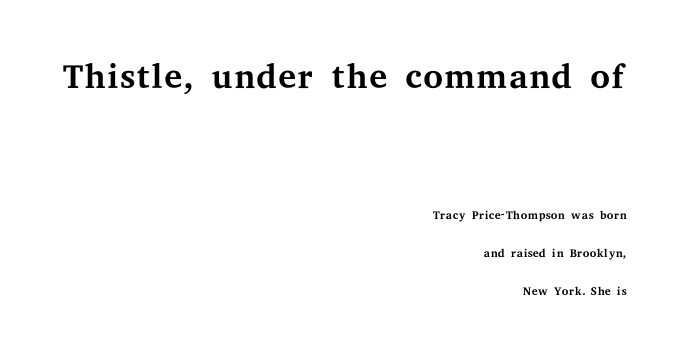
Compared with typical paragraphs, the rows here are farther apart. Counters stay open thanks to moderate or lighter strokes. Lines of text with bare space underneath. Typographically, this falls in the serif category. This rendering uses right alignment, leaving the left contour irregular.
